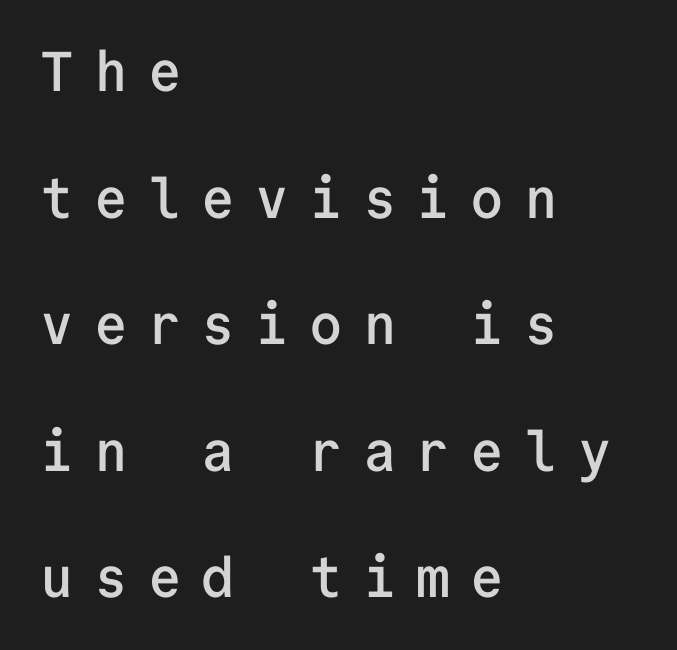
{"serif": "no", "italic": "no", "bold": "semi", "weight": "semibold", "width": "normal", "stroke_contrast": "low", "x_height": "medium", "monospaced": "yes", "underline": "no", "align": "left", "line_spacing": "loose", "line_spacing_ratio": 2.26, "letter_spacing": "wide", "letter_spacing_em": 0.36, "glyph_px": 56}
